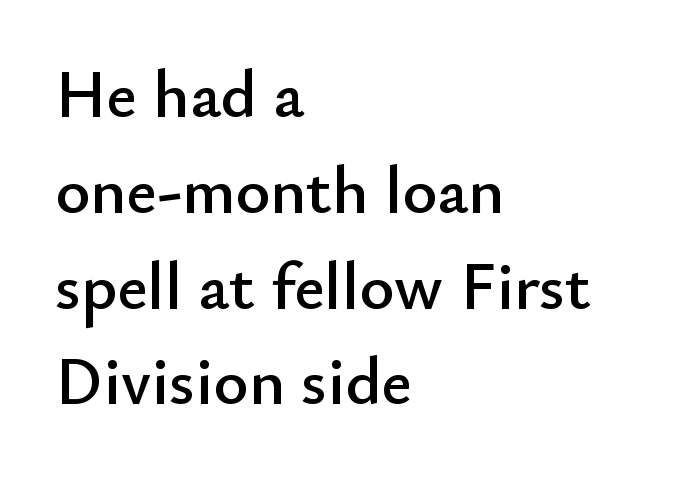
{"serif": "no", "italic": "no", "width": "normal", "stroke_contrast": "low", "x_height": "small", "monospaced": "no", "underline": "no", "align": "left", "line_spacing": "normal", "line_spacing_ratio": 1.43, "letter_spacing": "normal", "letter_spacing_em": 0.0, "glyph_px": 67}
